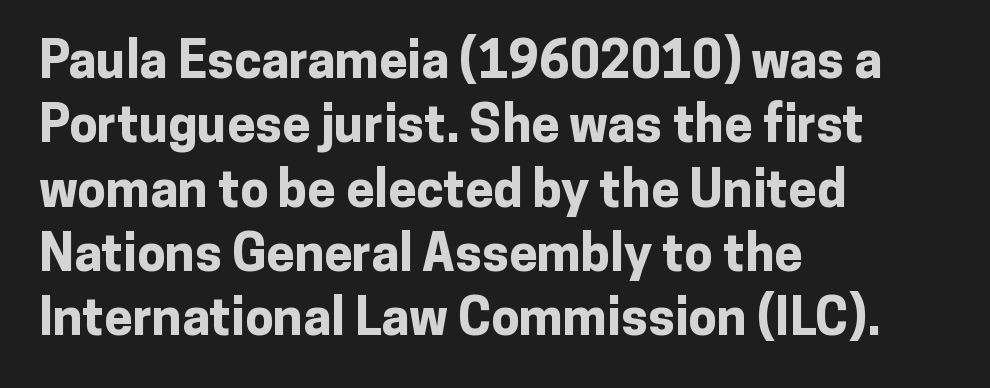
Q: Is the text bold? A: Yes.
Q: Is the text italic (slanted)? A: No, it is upright.
Q: Is the typeface a serif or a sans-serif typeface? A: Sans-serif.
Q: Is the text underlined? A: No.
Q: How is the paragraph aligned? A: Left-aligned.
Q: Is the spacing between letters normal or unusually wide? A: Normal.
Q: Is the spacing between lines tight, normal or loose? A: Normal.
Q: Width (condensed, normal, or wide)? A: Normal.
Q: Stroke contrast? A: Low.
Q: x-height? A: Medium.
Q: Monospaced? A: No.
